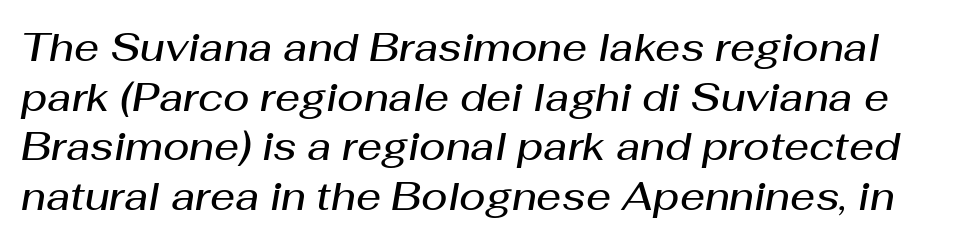
Q: Is the text bold? A: Semi-bold.
Q: Is the text italic (slanted)? A: Yes, it leans right by about 10 degrees.
Q: Is the text underlined? A: No.
Q: Is the spacing between letters normal or unusually wide? A: Normal.
Q: Is the spacing between lines tight, normal or loose? A: Normal.
Q: Width (condensed, normal, or wide)? A: Normal.
Q: Stroke contrast? A: Medium.
Q: x-height? A: Medium.
Q: Monospaced? A: No.
